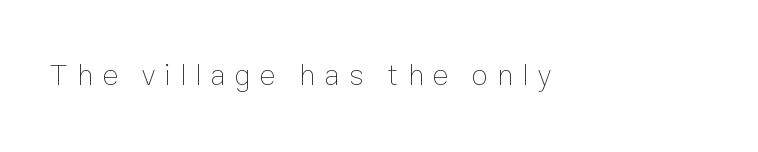
The image shows 30 px thin type, upright; set unusually wide letter spacing (+0.3 em), not underlined; low stroke contrast and a medium x-height.
